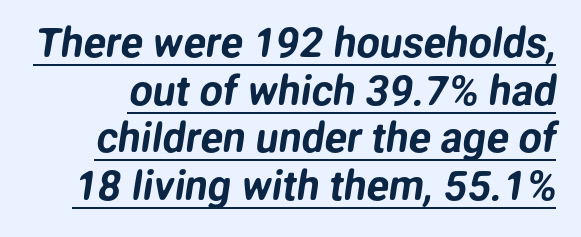
This rendering leaves character spacing at its baseline value. The letters advance in unequal steps, a hallmark of proportional type. No feet cap the strokes, marking this as sans-serif type. The typesetter has applied underlining to the passage shown.
